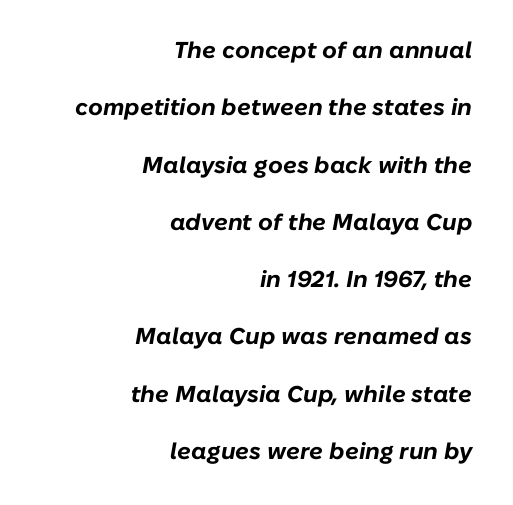
{"italic": "yes", "lean": "right", "slant_degrees": 10, "bold": "yes", "underline": "no", "align": "right", "line_spacing": "loose", "line_spacing_ratio": 2.49, "letter_spacing": "normal", "letter_spacing_em": 0.0, "glyph_px": 23}
